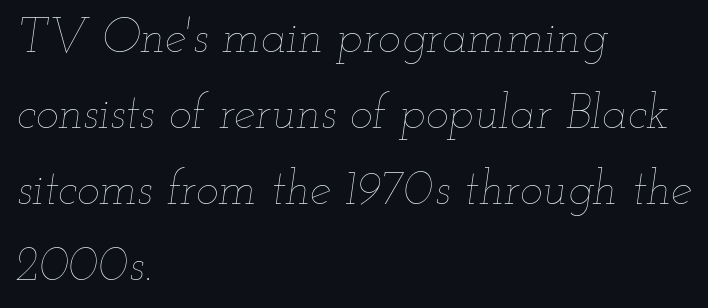
The image shows 48 px thin, wide type, italic (leaning right); set left-aligned, normal line spacing (1.58x), normal letter spacing, not underlined; low stroke contrast and a small x-height.
